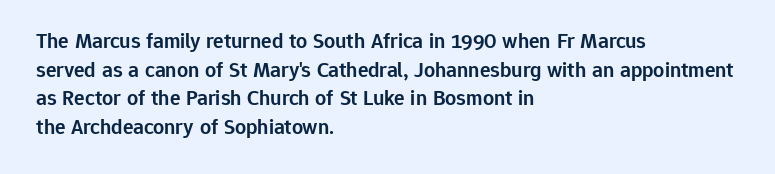
{"italic": "no", "bold": "semi", "underline": "no", "align": "left", "line_spacing": "normal", "line_spacing_ratio": 1.3, "letter_spacing": "normal", "letter_spacing_em": 0.0, "glyph_px": 22}
